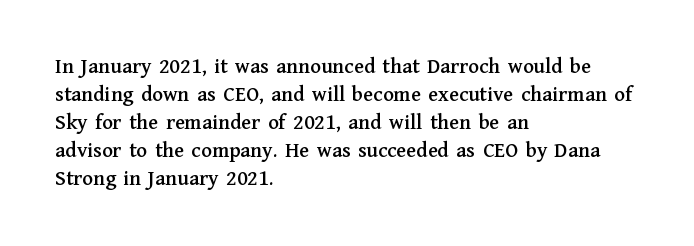
The image shows 22 px text type, upright; set left-aligned, normal line spacing (1.27x), normal letter spacing, not underlined.
